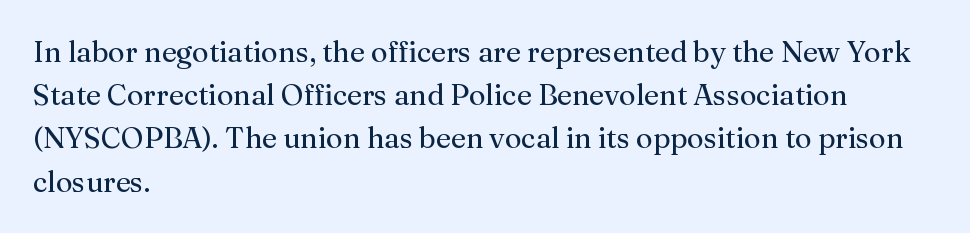
Q: Is the text bold? A: No.
Q: Is the text italic (slanted)? A: No, it is upright.
Q: Is the typeface a serif or a sans-serif typeface? A: Serif.
Q: Is the text underlined? A: No.
Q: How is the paragraph aligned? A: Left-aligned.
Q: Is the spacing between letters normal or unusually wide? A: Normal.
Q: Is the spacing between lines tight, normal or loose? A: Normal.
Q: Width (condensed, normal, or wide)? A: Normal.
Q: Stroke contrast? A: Medium.
Q: x-height? A: Medium.
Q: Monospaced? A: No.
